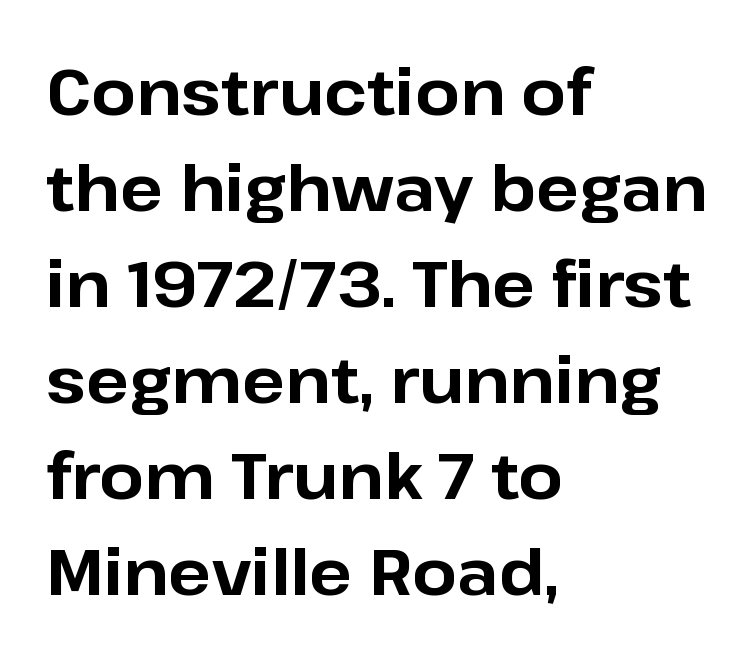
The image shows 64 px bold sans-serif type, upright; set left-aligned, normal line spacing (1.5x), normal letter spacing, not underlined; low stroke contrast and a medium x-height.
